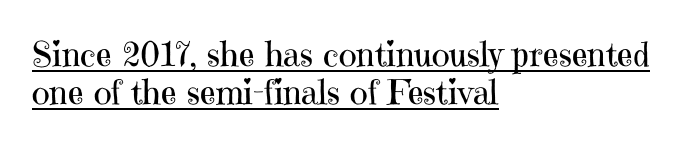
Observe the ordinary spacing: letters are neighbours, not strangers. Bold? No — there's no thickening of the strokes. The type family on display is of the serif kind. Does the lettering tilt? It doesn't — this is upright. Is there an underline? Yes — a line sits under the letters.
